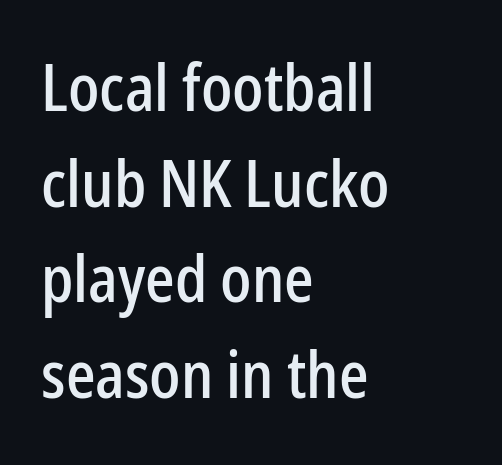
The image shows 65 px condensed sans-serif type, upright; set left-aligned, normal line spacing (1.47x), normal letter spacing, not underlined; low stroke contrast and a medium x-height.
